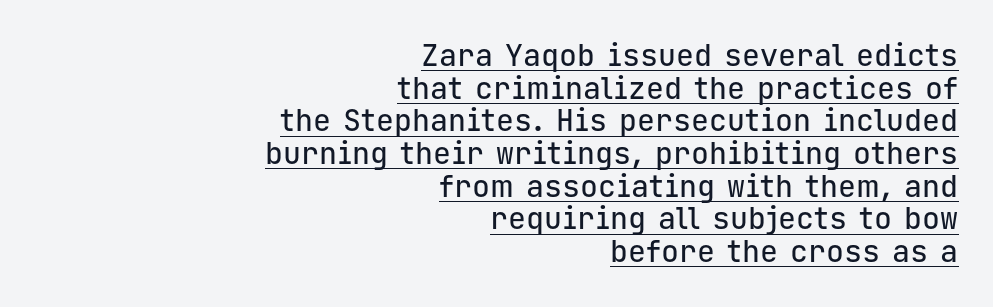
What stands out about the letter spacing? Nothing — it is the standard amount. Look at the bottom of the vertical strokes: they stop flat, with no serifs. Monospaced: the letters line up in strict vertical columns. Decoration check: the copy is underlined.
